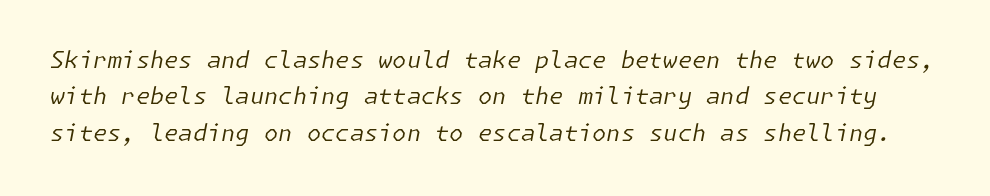
{"italic": "yes", "lean": "right", "slant_degrees": 11, "bold": "no", "underline": "no", "line_spacing": "normal", "line_spacing_ratio": 1.58, "letter_spacing": "normal", "letter_spacing_em": 0.0, "glyph_px": 23}
